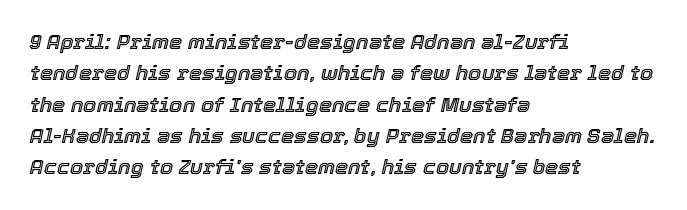
{"italic": "yes", "lean": "right", "slant_degrees": 12, "underline": "no", "align": "left", "line_spacing": "normal", "line_spacing_ratio": 1.49, "letter_spacing": "normal", "letter_spacing_em": 0.0, "glyph_px": 21}
